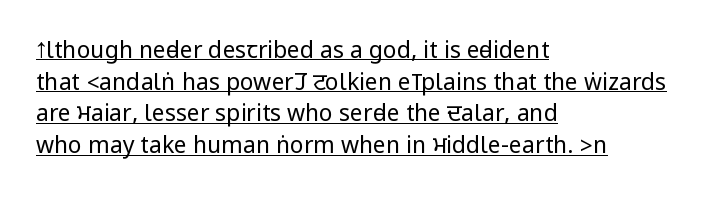
{"italic": "no", "bold": "no", "underline": "yes", "align": "left", "line_spacing": "normal", "line_spacing_ratio": 1.38, "letter_spacing": "normal", "letter_spacing_em": 0.0, "glyph_px": 23}
